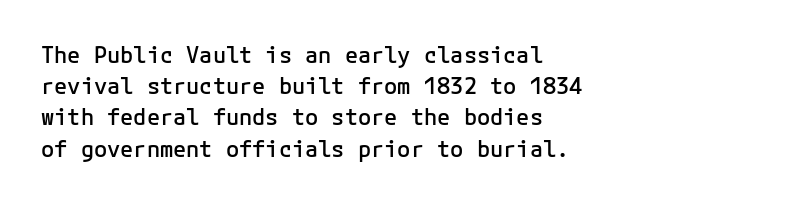
The image shows 22 px text type, upright; set left-aligned, normal line spacing (1.42x), normal letter spacing, not underlined.
